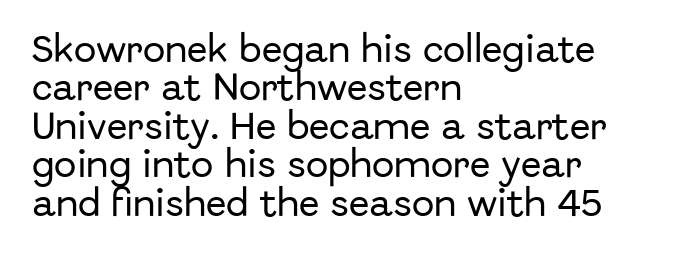
{"serif": "no", "italic": "no", "width": "normal", "stroke_contrast": "low", "x_height": "medium", "monospaced": "no", "underline": "no", "align": "left", "line_spacing": "normal", "line_spacing_ratio": 1.28, "letter_spacing": "normal", "letter_spacing_em": 0.0, "glyph_px": 30}
